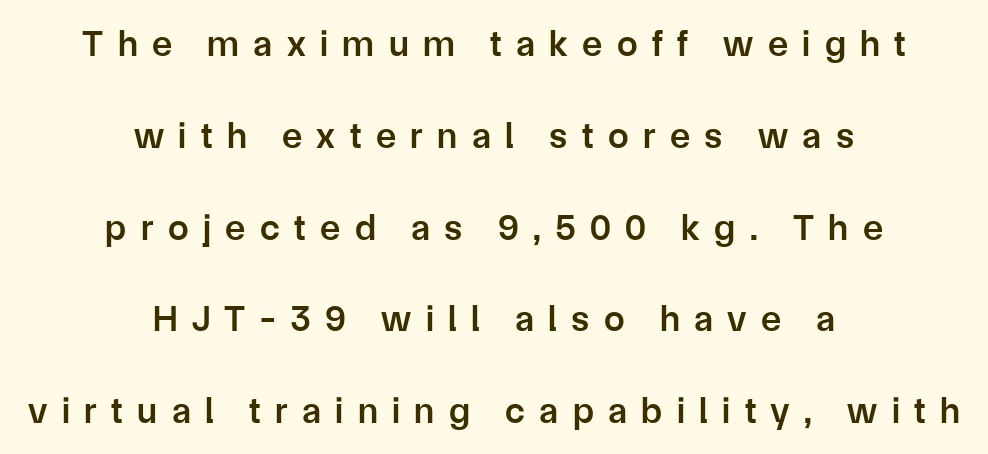
This is the in-between weight designers call semibold or demi. Bare-footed words on every line. Vertically, the passage feels expansive, rows floating well apart. This is roman type, the default non-slanted kind. The type is letterspaced generously, with wide tracking. Is this a sans? Yes — the strokes have no serifs.
